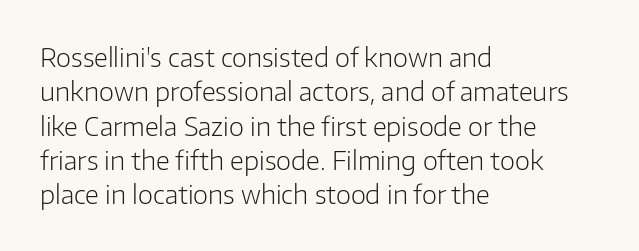
Leftover space on each line is placed entirely after the last word. Notice how the stems are strictly vertical — no italics here. The rendering uses a moderate line-height, typical for paragraphs. Underlining? Definitely not there. A light-to-regular cut is what we see here.
